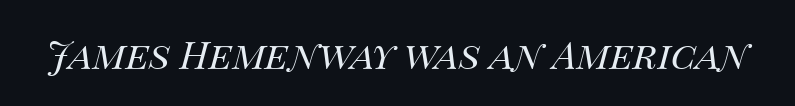
{"italic": "yes", "lean": "right", "slant_degrees": 14, "bold": "no", "weight": "regular", "width": "normal", "stroke_contrast": "medium", "x_height": "large", "monospaced": "no", "underline": "no", "letter_spacing": "normal", "letter_spacing_em": 0.0, "glyph_px": 38}
